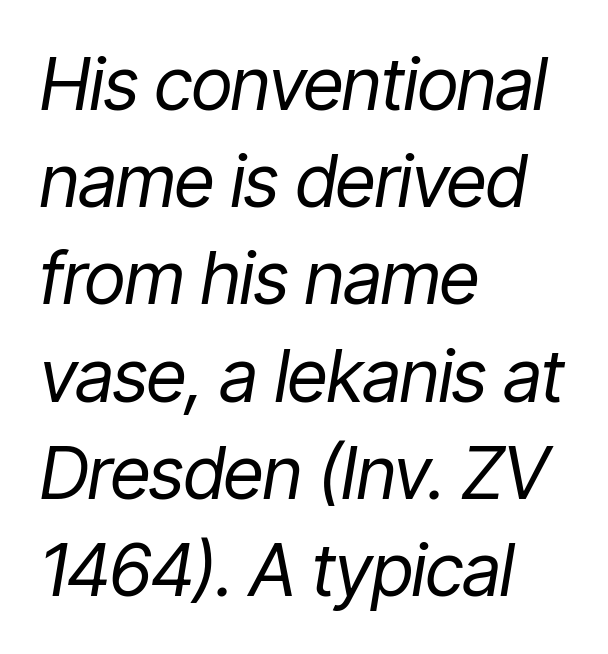
Q: Is the text bold? A: No.
Q: Is the text italic (slanted)? A: Yes, it leans right by about 9 degrees.
Q: Is the text underlined? A: No.
Q: How is the paragraph aligned? A: Left-aligned.
Q: Is the spacing between letters normal or unusually wide? A: Normal.
Q: Is the spacing between lines tight, normal or loose? A: Normal.
Q: Width (condensed, normal, or wide)? A: Condensed.
Q: Stroke contrast? A: Low.
Q: x-height? A: Medium.
Q: Monospaced? A: No.
